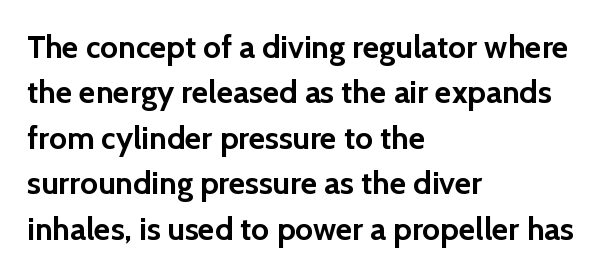
In terms of leading, this rendering sits right in the middle. The zone under the glyphs is completely vacant. Spacing verdict: proportional, widths tailored to each character. The letters carry no serifs — their stems end cleanly without finishing strokes.
